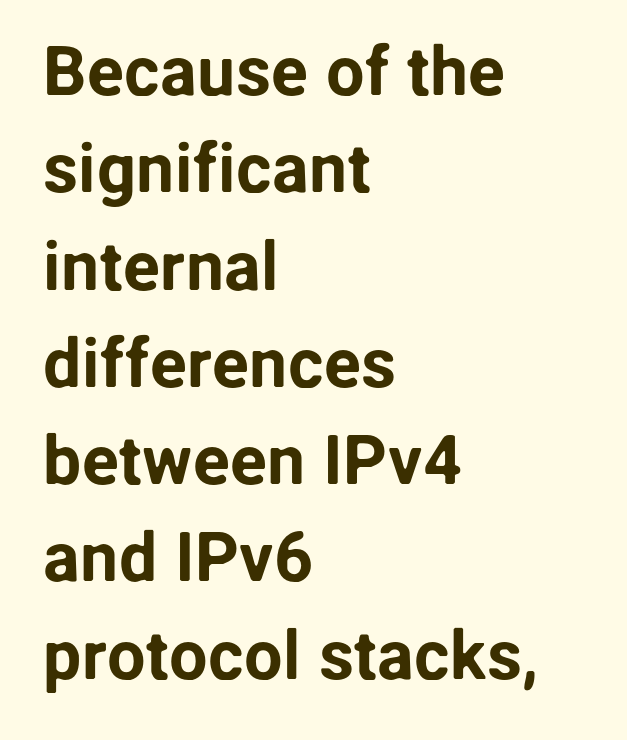
The image shows 69 px sans-serif type, upright; set left-aligned, normal line spacing (1.41x), normal letter spacing, not underlined; low stroke contrast and a medium x-height.
